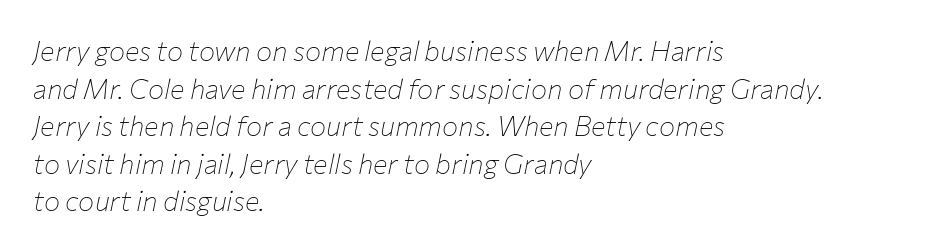
Q: Is the text bold? A: No.
Q: Is the text italic (slanted)? A: Yes, it leans right by about 12 degrees.
Q: Is the text underlined? A: No.
Q: How is the paragraph aligned? A: Left-aligned.
Q: Is the spacing between letters normal or unusually wide? A: Normal.
Q: Is the spacing between lines tight, normal or loose? A: Normal.
